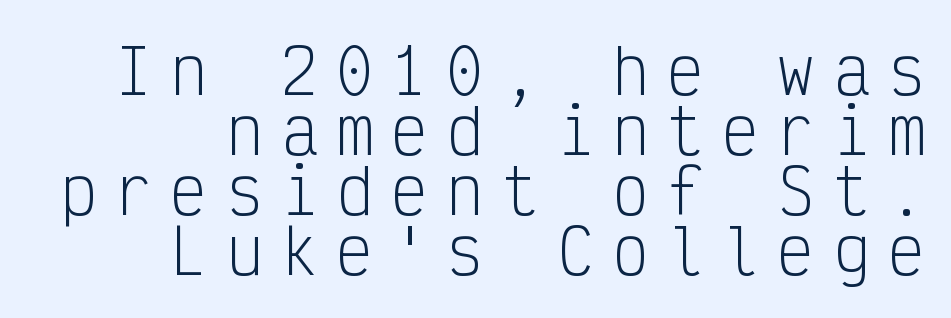
The image shows 62 px light, condensed sans-serif type, upright, monospaced; set right-aligned, tight line spacing (0.97x), unusually wide letter spacing (+0.29 em), not underlined; low stroke contrast and a medium x-height.
